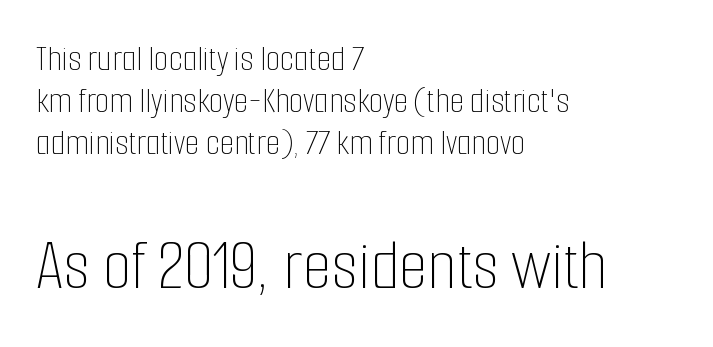
Q: Is the text bold? A: No.
Q: Is the text italic (slanted)? A: No, it is upright.
Q: Is the text underlined? A: No.
Q: How is the paragraph aligned? A: Left-aligned.
Q: Is the spacing between letters normal or unusually wide? A: Normal.
Q: Is the spacing between lines tight, normal or loose? A: Tight.
Q: Which block of text is set in a larger size, the first (top) or the second (bottom)? A: The second (bottom) one.
Q: Width (condensed, normal, or wide)? A: Condensed.
Q: Stroke contrast? A: Low.
Q: x-height? A: Medium.
Q: Monospaced? A: No.
